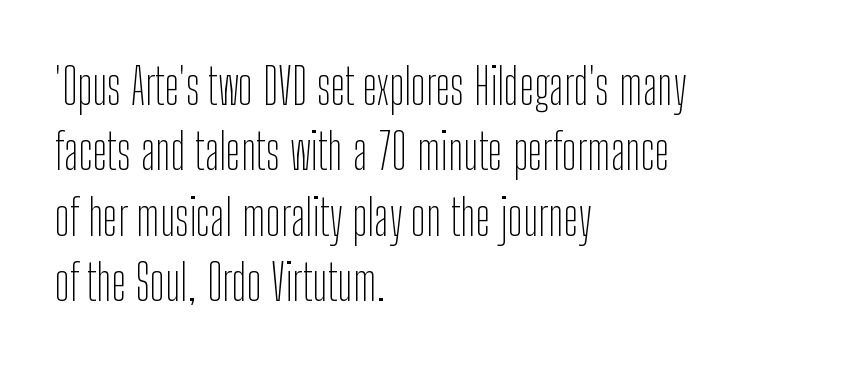
Q: Is the text bold? A: No.
Q: Is the text italic (slanted)? A: No, it is upright.
Q: Is the typeface a serif or a sans-serif typeface? A: Sans-serif.
Q: Is the text underlined? A: No.
Q: How is the paragraph aligned? A: Left-aligned.
Q: Is the spacing between letters normal or unusually wide? A: Normal.
Q: Is the spacing between lines tight, normal or loose? A: Normal.
Q: Width (condensed, normal, or wide)? A: Condensed.
Q: Stroke contrast? A: Low.
Q: x-height? A: Medium.
Q: Monospaced? A: No.
